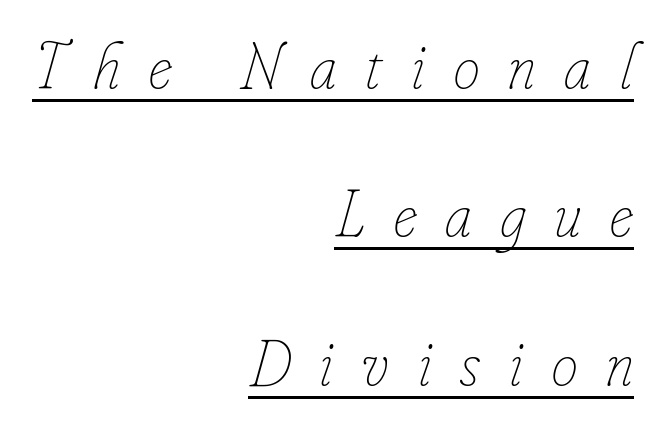
{"italic": "yes", "lean": "right", "slant_degrees": 16, "bold": "no", "weight": "thin", "width": "condensed", "stroke_contrast": "low", "x_height": "small", "monospaced": "no", "underline": "yes", "align": "right", "line_spacing": "loose", "line_spacing_ratio": 2.25, "letter_spacing": "wide", "letter_spacing_em": 0.44, "glyph_px": 66}
